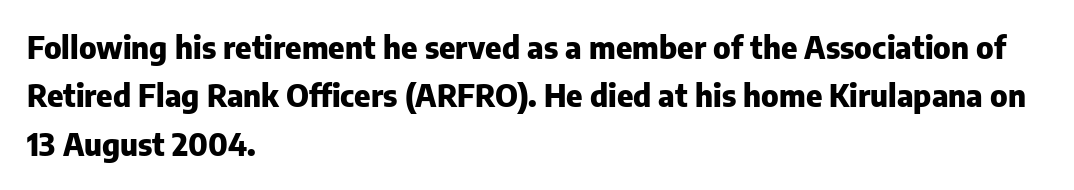
{"serif": "no", "italic": "no", "bold": "yes", "weight": "heavy", "width": "normal", "stroke_contrast": "low", "x_height": "medium", "monospaced": "no", "underline": "no", "align": "left", "line_spacing": "normal", "line_spacing_ratio": 1.56, "letter_spacing": "normal", "letter_spacing_em": 0.0, "glyph_px": 31}
